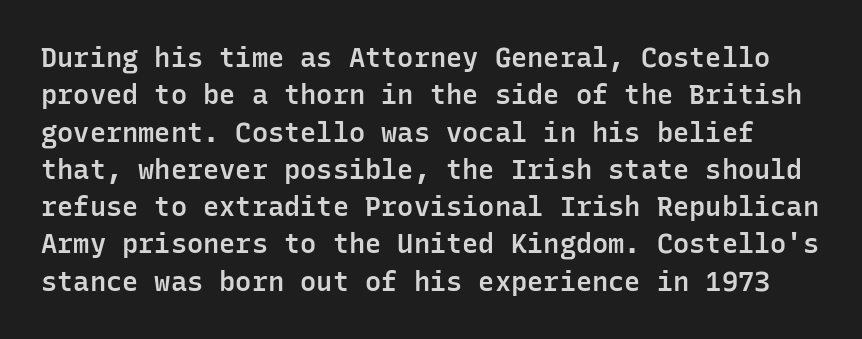
{"italic": "no", "bold": "semi", "underline": "no", "line_spacing": "normal", "line_spacing_ratio": 1.38, "letter_spacing": "normal", "letter_spacing_em": 0.0, "glyph_px": 27}
